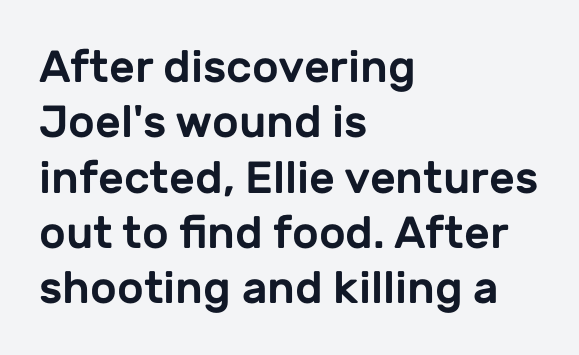
Is this a fixed-width face? No — the glyphs have proportional, varying widths. Honestly, there is no underline to notice here at all. Characters follow at the spacing the type designer built in. Designer's note — italics off, roman on. The font family rendered here belongs to the sans-serif group.
